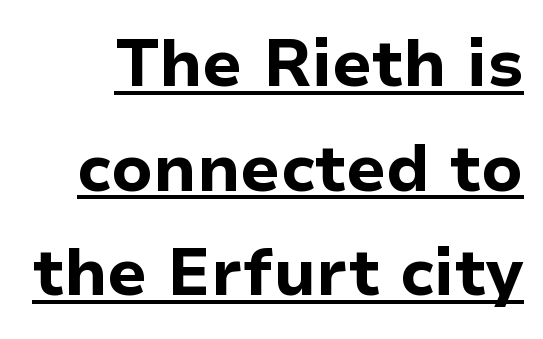
The image shows 65 px bold sans-serif type, upright; set normal line spacing (1.61x), normal letter spacing, underlined; low stroke contrast and a medium x-height.
